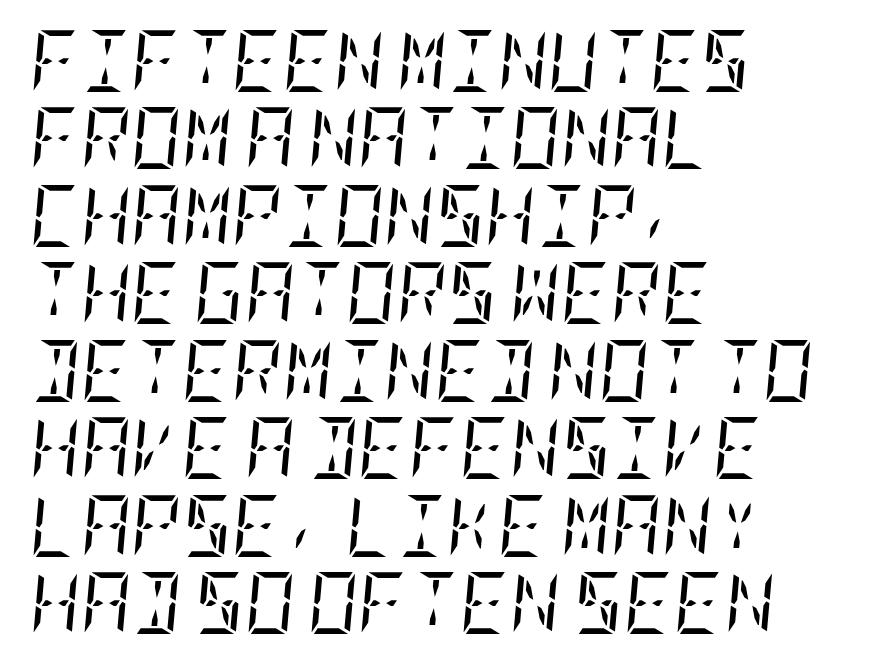
Italic? Definitely — the glyphs are oblique. The ragged edge is on the right, which tells us the setting is flush left. To sum up the face: it has serifs. Vertically, the passage feels balanced, rows spaced as you'd expect.
